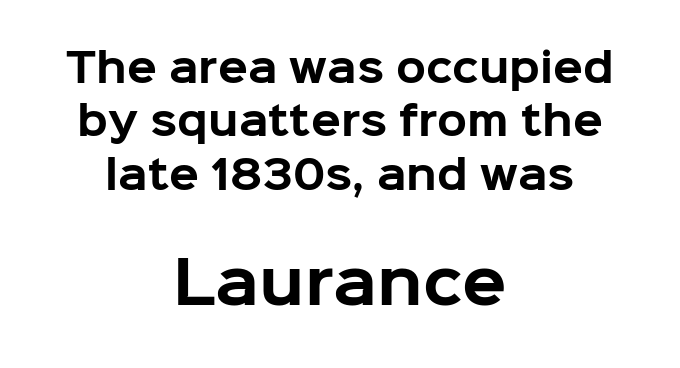
Its strokes are broad and dark, the hallmark of bold type. Words float on clear page, feet unadorned. Here the designer chose a conventional face with non-uniform glyph widths. Whoever set this made the second block the dominant, larger element. Where is the straight margin? There isn't one; the lines are centered. Vertical strokes here are truly vertical.
